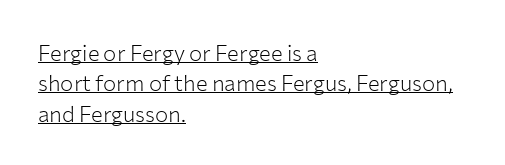
Q: Is the text bold? A: No.
Q: Is the text italic (slanted)? A: No, it is upright.
Q: Is the text underlined? A: Yes.
Q: How is the paragraph aligned? A: Left-aligned.
Q: Is the spacing between letters normal or unusually wide? A: Normal.
Q: Is the spacing between lines tight, normal or loose? A: Normal.
